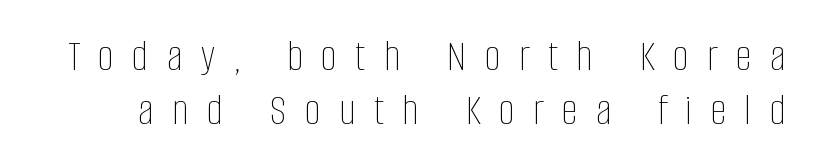
Q: Is the text bold? A: No.
Q: Is the text italic (slanted)? A: No, it is upright.
Q: Is the text underlined? A: No.
Q: Is the spacing between letters normal or unusually wide? A: Unusually wide.
Q: Width (condensed, normal, or wide)? A: Condensed.
Q: Stroke contrast? A: Low.
Q: x-height? A: Large.
Q: Monospaced? A: No.
